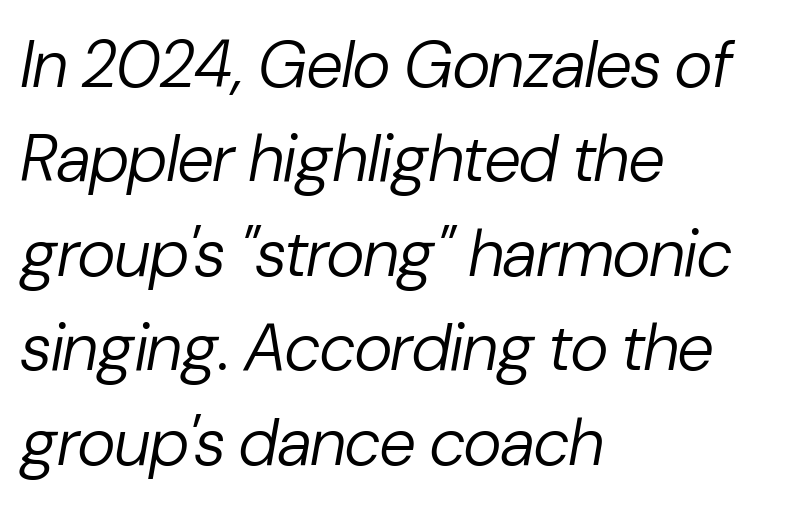
{"italic": "yes", "lean": "right", "slant_degrees": 10, "bold": "no", "weight": "regular", "width": "normal", "stroke_contrast": "low", "x_height": "medium", "monospaced": "no", "underline": "no", "align": "left", "line_spacing": "normal", "line_spacing_ratio": 1.43, "letter_spacing": "normal", "letter_spacing_em": 0.0, "glyph_px": 66}
